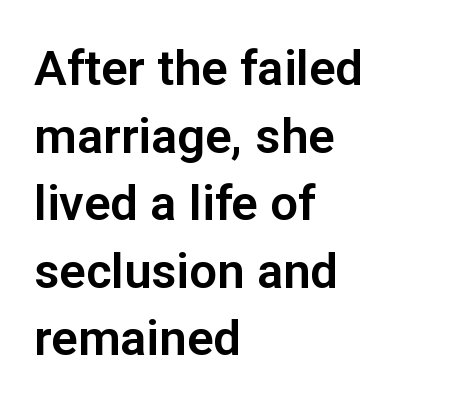
Q: Is the text italic (slanted)? A: No, it is upright.
Q: Is the typeface a serif or a sans-serif typeface? A: Sans-serif.
Q: Is the text underlined? A: No.
Q: How is the paragraph aligned? A: Left-aligned.
Q: Is the spacing between letters normal or unusually wide? A: Normal.
Q: Is the spacing between lines tight, normal or loose? A: Normal.
Q: Width (condensed, normal, or wide)? A: Normal.
Q: Stroke contrast? A: Low.
Q: x-height? A: Medium.
Q: Monospaced? A: No.
